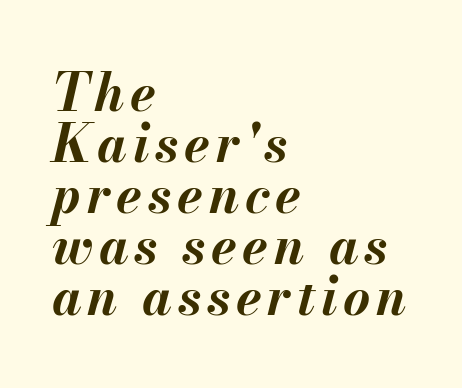
Lines of text with bare space underneath. Typographic density is high because the face is bold. Line spacing here is tight. Note the varied advance widths — an 'i' is clearly narrower than an 'm'. The text block is weighted toward the left margin, trailing off unevenly rightward.
